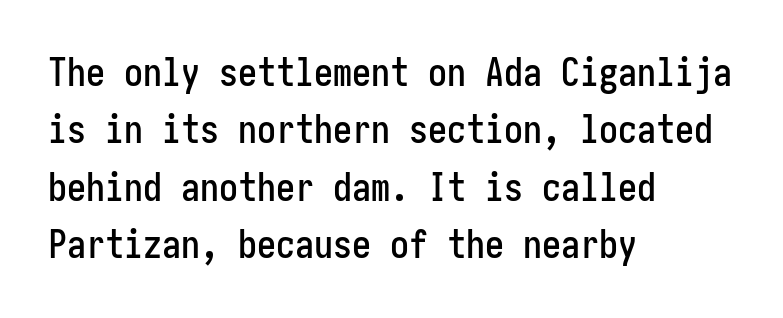
The rendering uses a moderate line-height, typical for paragraphs. Examine the stroke ends and you'll find no serifs. No extra tracking has been applied to these lines. Characters remain perfectly vertical along every line. Anything drawn beneath the words? Only blank space.
